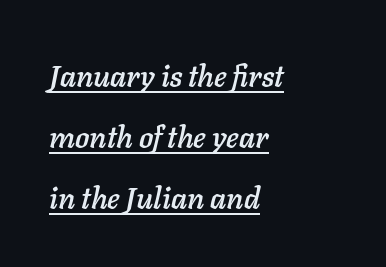
Q: Is the text italic (slanted)? A: Yes, it leans right by about 11 degrees.
Q: Is the text underlined? A: Yes.
Q: How is the paragraph aligned? A: Left-aligned.
Q: Is the spacing between letters normal or unusually wide? A: Normal.
Q: Is the spacing between lines tight, normal or loose? A: Loose.
Q: Width (condensed, normal, or wide)? A: Normal.
Q: Stroke contrast? A: Low.
Q: x-height? A: Medium.
Q: Monospaced? A: No.
